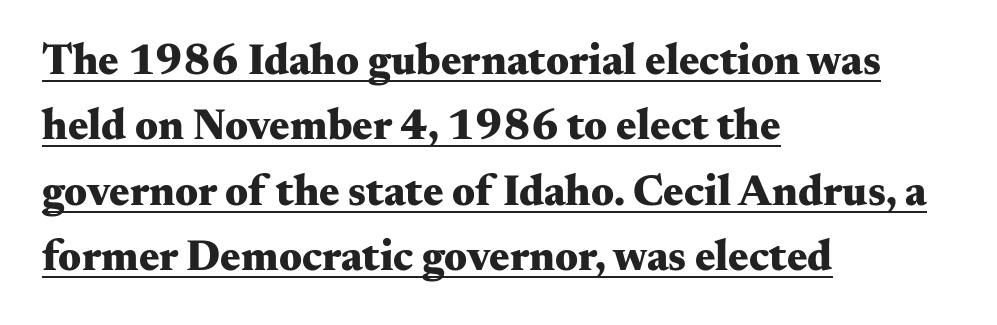
{"serif": "yes", "italic": "no", "bold": "yes", "weight": "heavy", "width": "wide", "stroke_contrast": "medium", "x_height": "small", "monospaced": "no", "underline": "yes", "align": "left", "line_spacing": "normal", "line_spacing_ratio": 1.52, "letter_spacing": "normal", "letter_spacing_em": 0.0, "glyph_px": 43}
